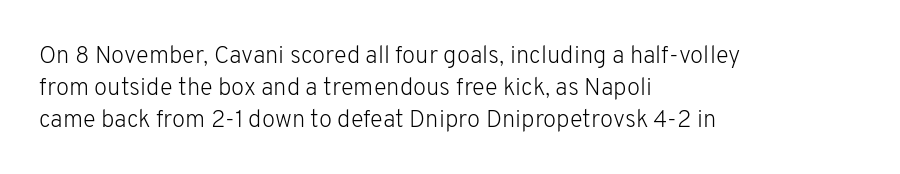
The strip under each line holds only bare page. You could call the tracking neutral — neither tight nor loose. Where is the straight margin? On the left. Upright lettering throughout. The weight tops out at a normal text grade.
